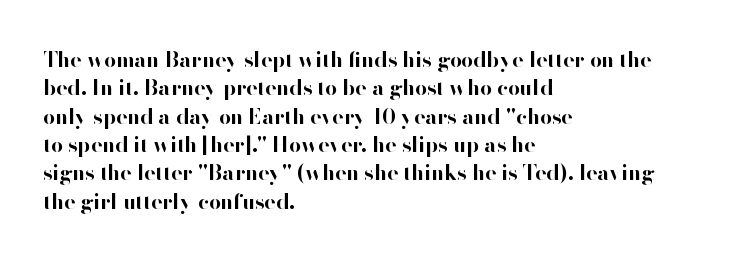
The lines in this sample share a left origin and differ only in where they stop. The block of text has a typical density, with ordinary space between rows. Posture: upright roman. The characters look thick and weighty, a clear bold. Letters rest on an invisible, unmarked baseline. There is no visible air inserted between adjacent glyphs.
